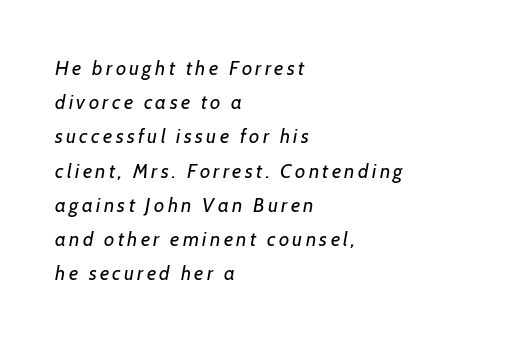
Does the copy run flush right? No — it runs flush left. Ink coverage per letter is moderate at most. The strip under each line holds only bare page. It's the slanting kind of type.
